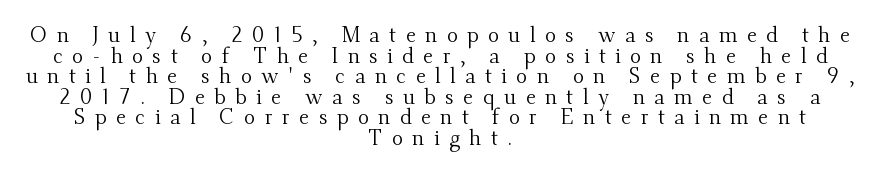
The glyphs are unaccompanied by any horizontal stroke below them. Think standard paragraph weight, or any step lighter than that. If you drew a line through each stem, it would be perfectly vertical. Horizontal alignment here is central, giving a formal, balanced look. There is plenty of visible air inserted between adjacent glyphs.
